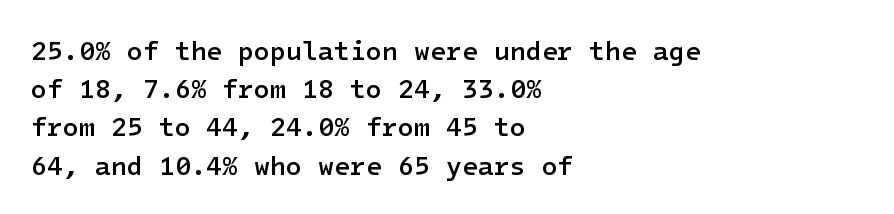
The image shows 26 px text type, upright; set left-aligned, normal line spacing (1.47x), normal letter spacing, not underlined.
